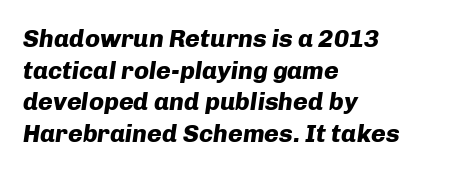
The image shows 25 px bold type, italic (leaning right); set left-aligned, normal line spacing (1.27x), normal letter spacing, not underlined.
